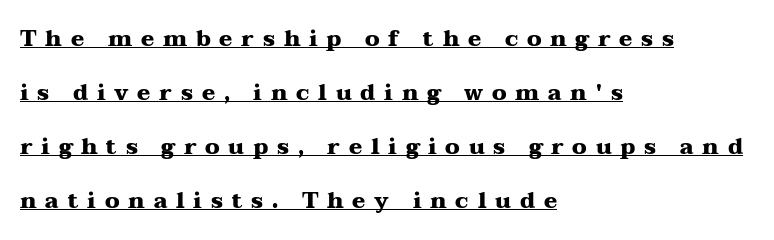
The image shows 22 px bold type, upright; set left-aligned, loose line spacing (2.45x), unusually wide letter spacing (+0.4 em), underlined.
